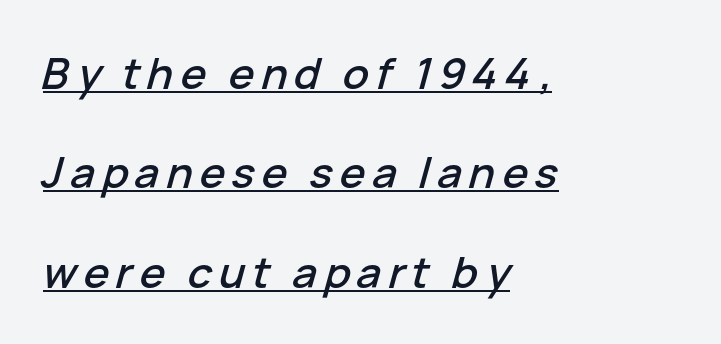
{"italic": "yes", "lean": "right", "slant_degrees": 15, "width": "normal", "stroke_contrast": "low", "x_height": "medium", "monospaced": "no", "underline": "yes", "align": "left", "line_spacing": "loose", "line_spacing_ratio": 2.31, "glyph_px": 43}
